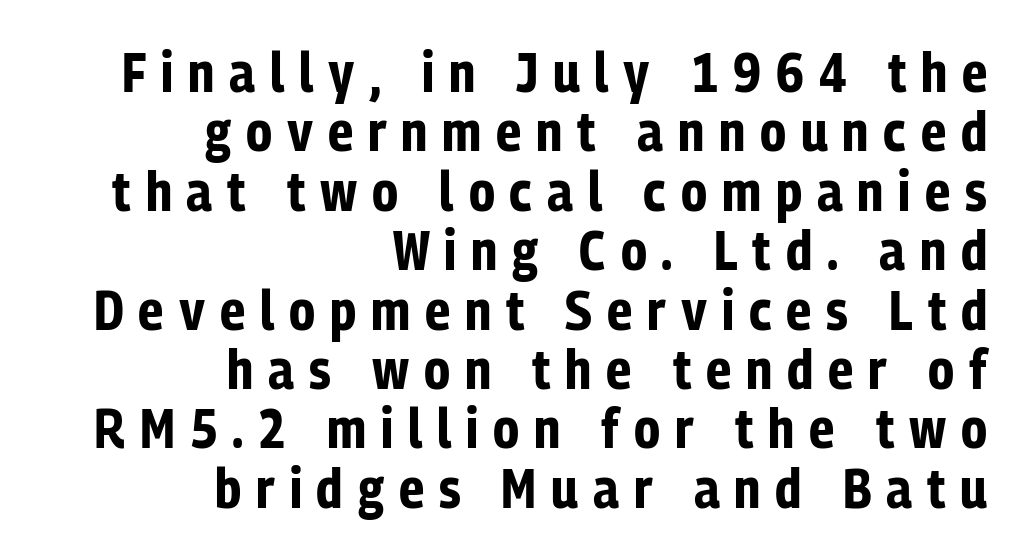
Q: Is the text bold? A: Yes.
Q: Is the text italic (slanted)? A: No, it is upright.
Q: Is the typeface a serif or a sans-serif typeface? A: Sans-serif.
Q: Is the text underlined? A: No.
Q: How is the paragraph aligned? A: Right-aligned.
Q: Is the spacing between letters normal or unusually wide? A: Unusually wide.
Q: Is the spacing between lines tight, normal or loose? A: Tight.
Q: Width (condensed, normal, or wide)? A: Condensed.
Q: Stroke contrast? A: Low.
Q: x-height? A: Medium.
Q: Monospaced? A: No.
